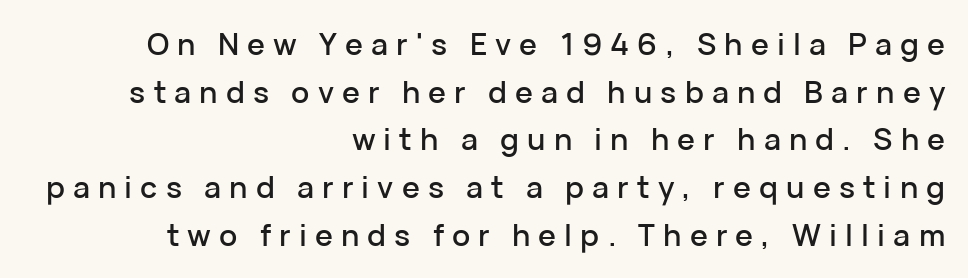
Q: Is the text italic (slanted)? A: No, it is upright.
Q: Is the typeface a serif or a sans-serif typeface? A: Sans-serif.
Q: Is the text underlined? A: No.
Q: How is the paragraph aligned? A: Right-aligned.
Q: Is the spacing between letters normal or unusually wide? A: Unusually wide.
Q: Is the spacing between lines tight, normal or loose? A: Normal.
Q: Width (condensed, normal, or wide)? A: Normal.
Q: Stroke contrast? A: Low.
Q: x-height? A: Medium.
Q: Monospaced? A: No.
